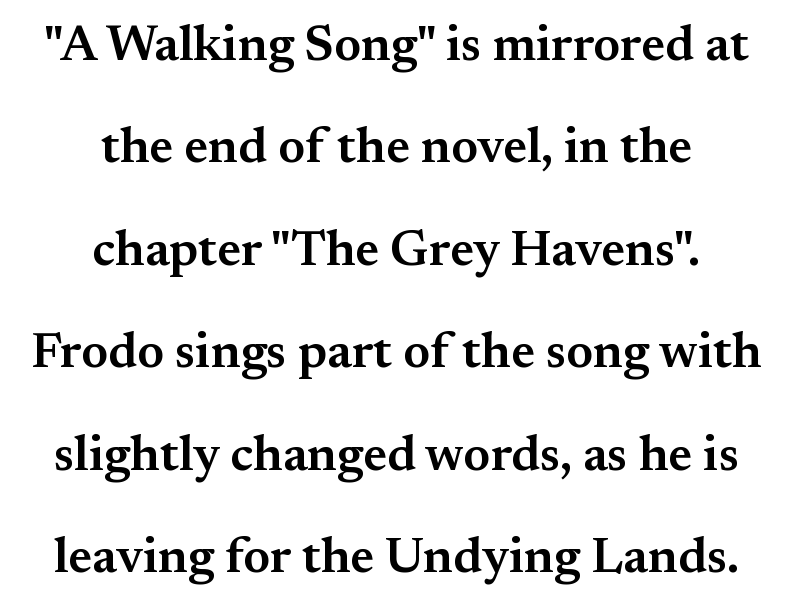
{"serif": "yes", "italic": "no", "bold": "semi", "weight": "semibold", "width": "normal", "stroke_contrast": "medium", "x_height": "small", "monospaced": "no", "underline": "no", "align": "center", "line_spacing": "loose", "line_spacing_ratio": 2.05, "letter_spacing": "normal", "letter_spacing_em": 0.0, "glyph_px": 50}
